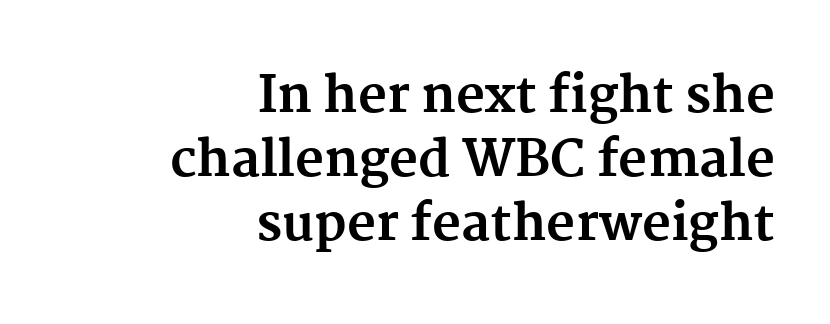
{"serif": "yes", "italic": "no", "bold": "yes", "weight": "bold", "width": "normal", "stroke_contrast": "medium", "x_height": "medium", "monospaced": "no", "underline": "no", "align": "right", "line_spacing": "normal", "line_spacing_ratio": 1.28, "letter_spacing": "normal", "letter_spacing_em": 0.0, "glyph_px": 50}
